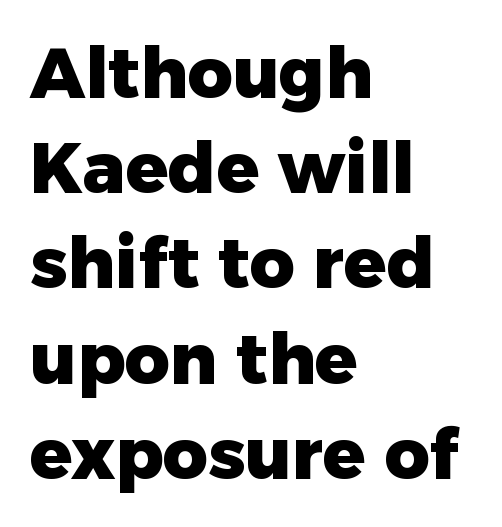
Q: Is the text bold? A: Yes.
Q: Is the text italic (slanted)? A: No, it is upright.
Q: Is the typeface a serif or a sans-serif typeface? A: Sans-serif.
Q: Is the text underlined? A: No.
Q: How is the paragraph aligned? A: Left-aligned.
Q: Is the spacing between letters normal or unusually wide? A: Normal.
Q: Is the spacing between lines tight, normal or loose? A: Normal.
Q: Width (condensed, normal, or wide)? A: Normal.
Q: Stroke contrast? A: Low.
Q: x-height? A: Medium.
Q: Monospaced? A: No.
